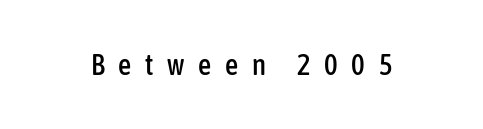
The image shows 29 px condensed sans-serif type, upright; set unusually wide letter spacing (+0.47 em), not underlined; low stroke contrast and a medium x-height.
